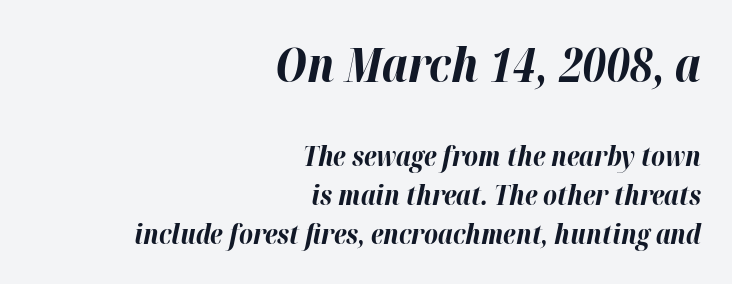
Q: Is the text bold? A: Yes.
Q: Is the text italic (slanted)? A: Yes, it leans right by about 12 degrees.
Q: Is the text underlined? A: No.
Q: How is the paragraph aligned? A: Right-aligned.
Q: Is the spacing between letters normal or unusually wide? A: Normal.
Q: Is the spacing between lines tight, normal or loose? A: Normal.
Q: Which block of text is set in a larger size, the first (top) or the second (bottom)? A: The first (top) one.
Q: Width (condensed, normal, or wide)? A: Normal.
Q: Stroke contrast? A: High.
Q: x-height? A: Medium.
Q: Monospaced? A: No.
